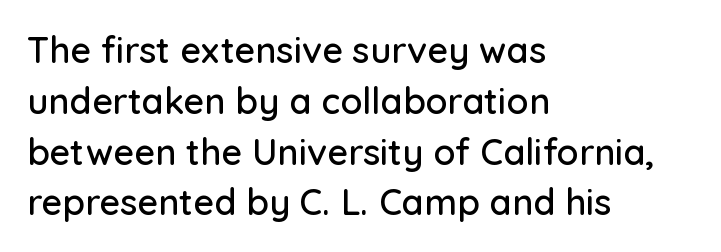
These lines sit exactly where default settings would place them. A typesetter would call this zero additional tracking. The glyphs are unaccompanied by any horizontal stroke below them. You could not count columns in this text — the font is proportionally spaced. Classification — sans serif. Every character sits straight up, as roman type does.
